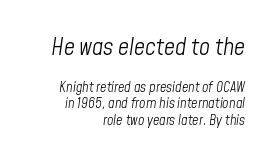
You get the large type first, then a drop to smaller type. The rendering anchors every line to the right-hand side. You could call the tracking neutral — neither tight nor loose. Posture: slanted.
